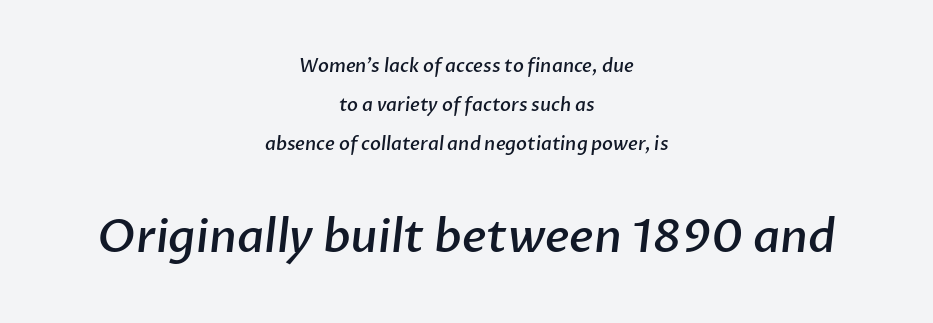
Q: Is the text bold? A: Semi-bold.
Q: Is the typeface a serif or a sans-serif typeface? A: Sans-serif.
Q: Is the text underlined? A: No.
Q: How is the paragraph aligned? A: Centered.
Q: Is the spacing between letters normal or unusually wide? A: Normal.
Q: Is the spacing between lines tight, normal or loose? A: Loose.
Q: Which block of text is set in a larger size, the first (top) or the second (bottom)? A: The second (bottom) one.
Q: Width (condensed, normal, or wide)? A: Normal.
Q: Stroke contrast? A: Low.
Q: x-height? A: Medium.
Q: Monospaced? A: No.
